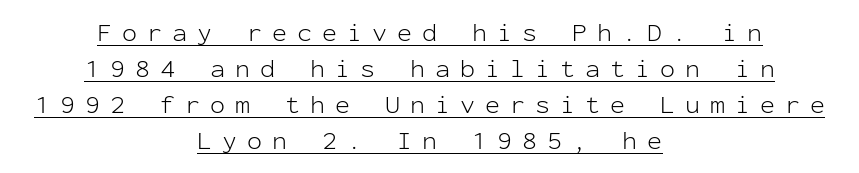
The image shows 25 px text type, upright; set centered, normal line spacing (1.44x), unusually wide letter spacing (+0.4 em), underlined.
